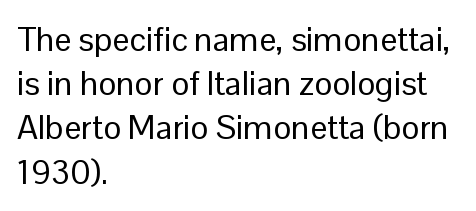
{"serif": "no", "italic": "no", "bold": "no", "weight": "regular", "width": "normal", "stroke_contrast": "low", "x_height": "medium", "monospaced": "no", "underline": "no", "align": "left", "line_spacing": "normal", "line_spacing_ratio": 1.3, "letter_spacing": "normal", "letter_spacing_em": 0.0, "glyph_px": 34}
